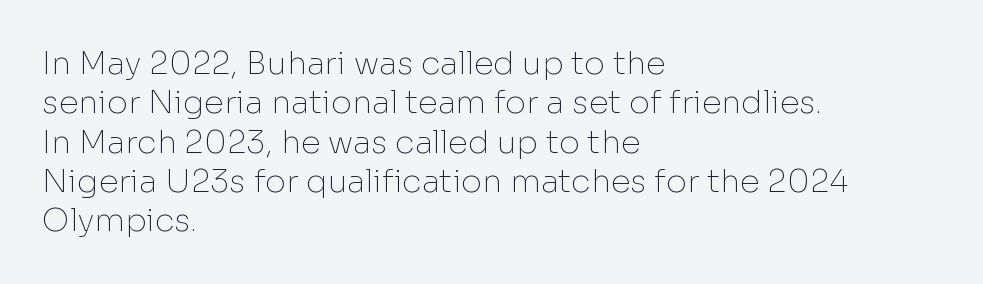
Q: Is the text bold? A: No.
Q: Is the text italic (slanted)? A: No, it is upright.
Q: Is the typeface a serif or a sans-serif typeface? A: Sans-serif.
Q: Is the text underlined? A: No.
Q: How is the paragraph aligned? A: Left-aligned.
Q: Is the spacing between letters normal or unusually wide? A: Normal.
Q: Width (condensed, normal, or wide)? A: Normal.
Q: Stroke contrast? A: Low.
Q: x-height? A: Medium.
Q: Monospaced? A: No.
